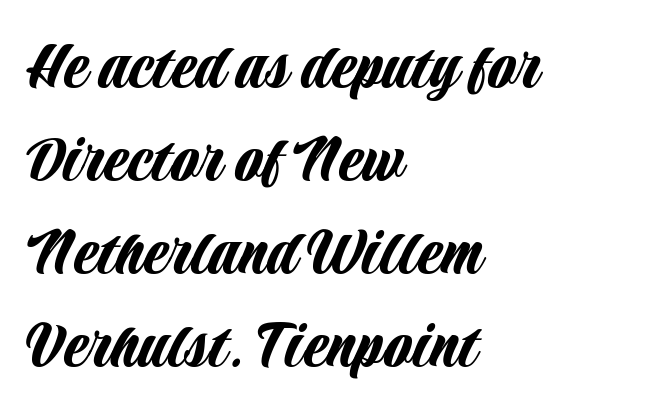
The image shows 72 px condensed sans-serif type; set left-aligned, normal line spacing (1.29x), normal letter spacing, not underlined; low stroke contrast and a large x-height.
